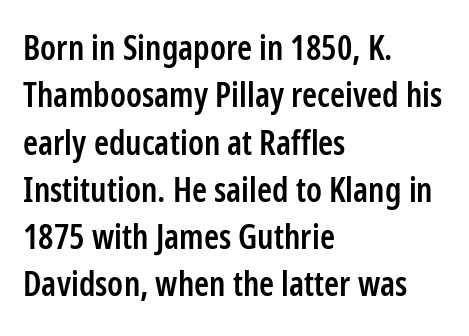
Character widths vary here, with narrow letters taking less room than wide ones. The axis of the letterforms is exactly vertical. Descenders are the only things crossing below the line. Font category for this specimen: sans-serif. These lines carry some extra weight — a demibold, not a full bold. The gaps between neighbouring characters are ordinary and unremarkable.
